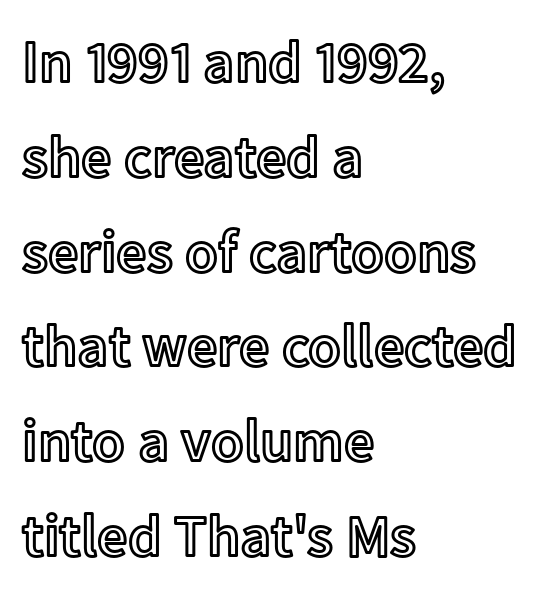
Line beginnings align vertically; line endings do not. Proportional: the letters do not fall into vertical columns. Words appear dense and cohesive because spacing is normal. The passage shown is not underscored anywhere. Is there much room between lines? A standard amount, neither cramped nor airy. Tall strokes in this sample are plumb rather than angled.
